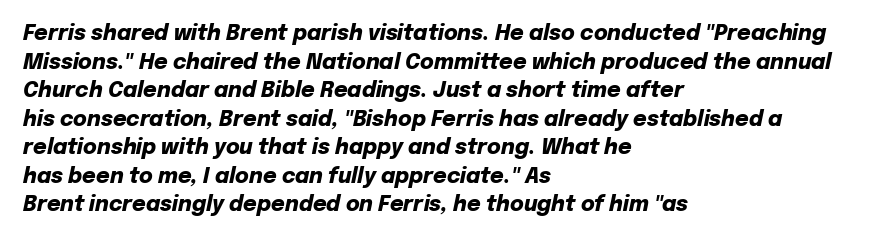
{"italic": "yes", "lean": "right", "slant_degrees": 12, "bold": "yes", "underline": "no", "align": "left", "line_spacing": "normal", "line_spacing_ratio": 1.36, "letter_spacing": "normal", "letter_spacing_em": 0.0, "glyph_px": 21}
